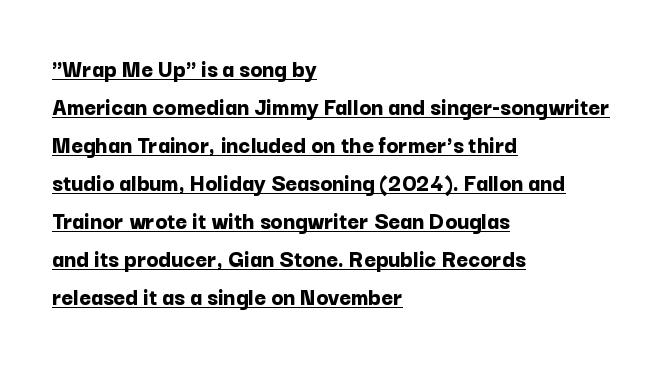
Q: Is the text bold? A: Yes.
Q: Is the text italic (slanted)? A: No, it is upright.
Q: Is the text underlined? A: Yes.
Q: How is the paragraph aligned? A: Left-aligned.
Q: Is the spacing between letters normal or unusually wide? A: Normal.
Q: Is the spacing between lines tight, normal or loose? A: Normal.
